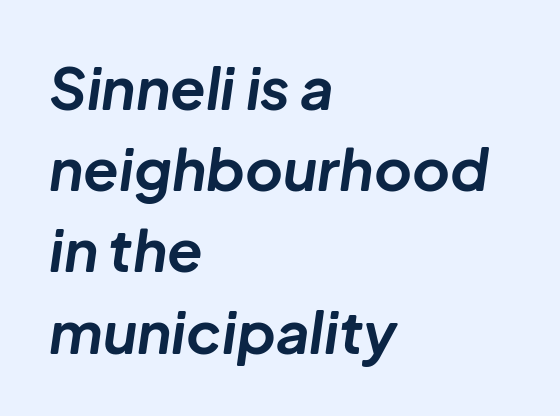
Q: Is the text bold? A: Yes.
Q: Is the text italic (slanted)? A: Yes, it leans right by about 8 degrees.
Q: Is the text underlined? A: No.
Q: How is the paragraph aligned? A: Left-aligned.
Q: Is the spacing between letters normal or unusually wide? A: Normal.
Q: Is the spacing between lines tight, normal or loose? A: Normal.
Q: Width (condensed, normal, or wide)? A: Normal.
Q: Stroke contrast? A: Low.
Q: x-height? A: Medium.
Q: Monospaced? A: No.
